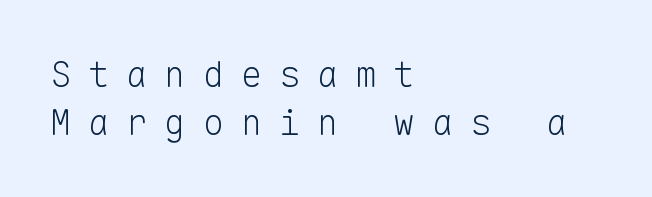
The image shows 36 px light sans-serif type, upright, monospaced; set left-aligned, normal line spacing (1.34x), unusually wide letter spacing (+0.46 em), not underlined; low stroke contrast and a medium x-height.
